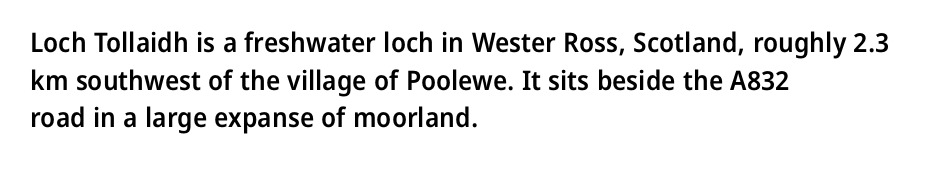
If you drew a ruler down the left edge, every line would touch it. Does the leading feel generous? No, just average. The gap between lines stays unmarked. This is the in-between weight designers call semibold or demi. These lines keep a tight, regular rhythm from letter to letter. This is roman type, the default non-slanted kind.
